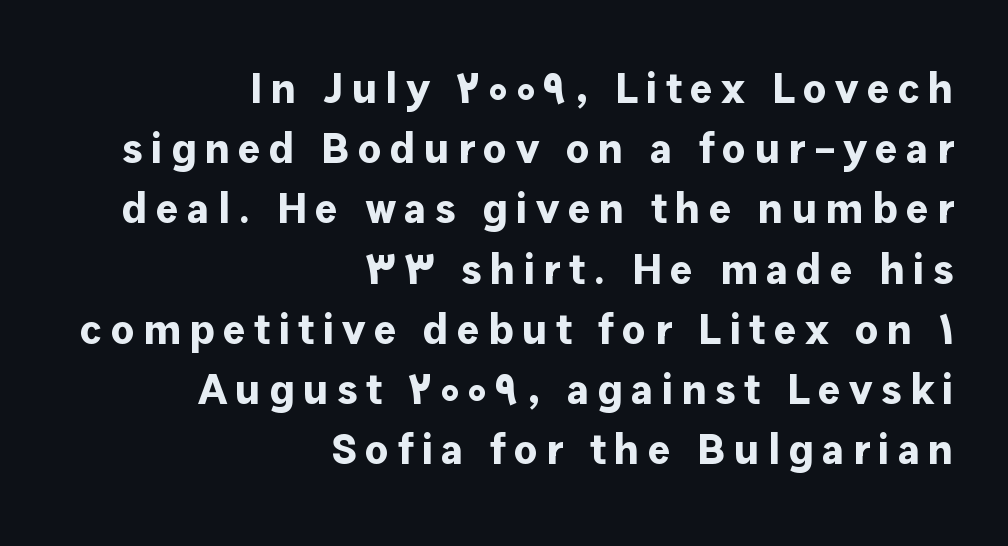
The passage shown is typed in a proportional face where columns would drift. Unmarked baselines from the first word to the last. Heavy-handed strokes throughout: this text is bold. Classification — sans serif. Is the block centered? No — it sits flush against the right margin. Compared with typical paragraphs, the rows here are spaced about the same.
